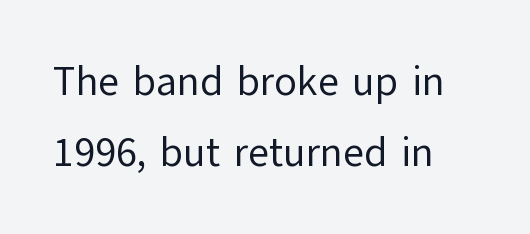
This sample uses a sans-serif face. Do the characters align in a grid? No, the font is proportional. Tall strokes in this sample are plumb rather than angled. A bare baseline throughout the passage. Weight: in the light-to-regular range.
